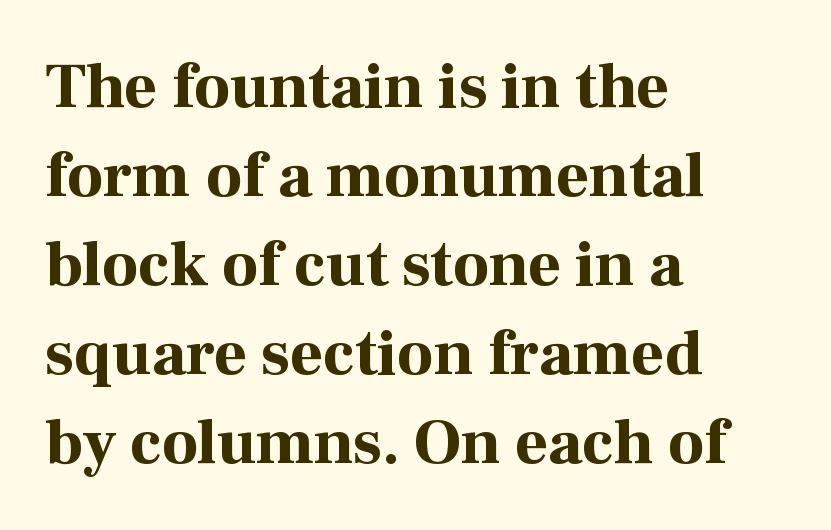
Q: Is the text bold? A: Yes.
Q: Is the text italic (slanted)? A: No, it is upright.
Q: Is the typeface a serif or a sans-serif typeface? A: Serif.
Q: Is the text underlined? A: No.
Q: How is the paragraph aligned? A: Left-aligned.
Q: Is the spacing between letters normal or unusually wide? A: Normal.
Q: Is the spacing between lines tight, normal or loose? A: Normal.
Q: Width (condensed, normal, or wide)? A: Normal.
Q: Stroke contrast? A: High.
Q: x-height? A: Medium.
Q: Monospaced? A: No.
